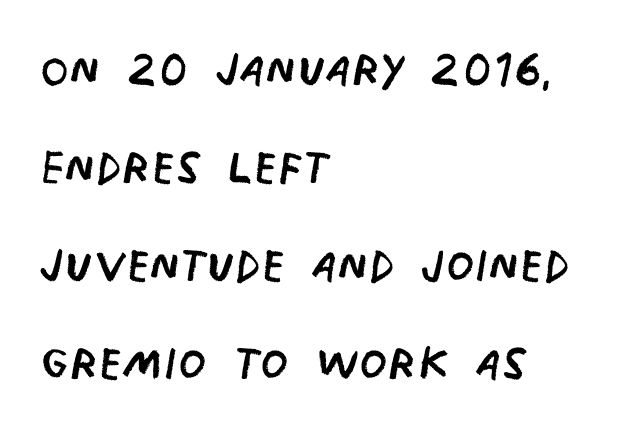
The image shows 64 px regular-weight, condensed sans-serif type; set left-aligned, normal line spacing (1.53x), normal letter spacing, not underlined; low stroke contrast and a large x-height.
